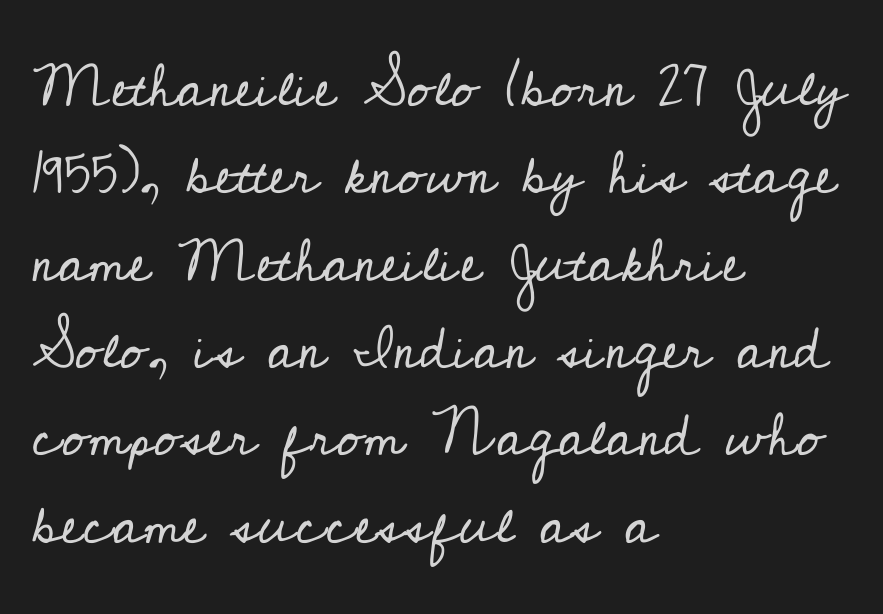
If you measured baseline to baseline, you'd find a middling distance. The rendering anchors every line to the left-hand side. Clear beneath every line of the passage. Counters stay open thanks to moderate or lighter strokes.
